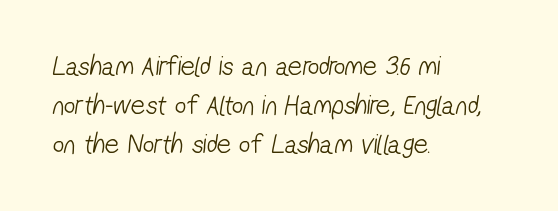
The typeface chosen for these lines omits serifs. Bare-footed words on every line. Line starts are locked; line ends wander. The face used here is rendered with its standard letterfit.
